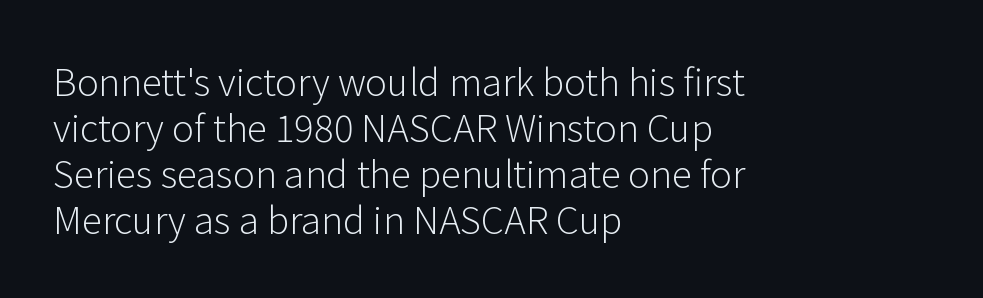
Ordinary non-slanted type is in use. These lines are set flush left with a ragged right edge. Here the designer chose a conventional face with non-uniform glyph widths. There is no visible air inserted between adjacent glyphs. The strokes are not fattened; the text isn't bold.
